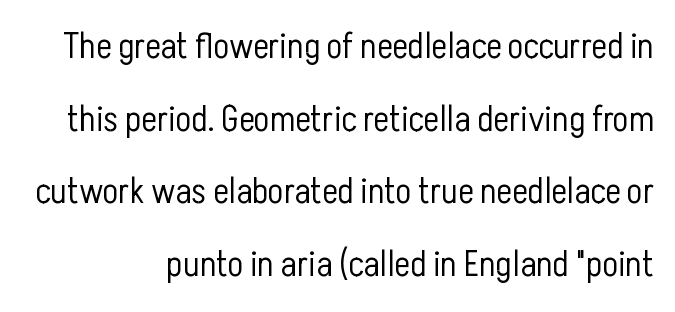
Q: Is the text bold? A: No.
Q: Is the text italic (slanted)? A: No, it is upright.
Q: Is the typeface a serif or a sans-serif typeface? A: Sans-serif.
Q: Is the text underlined? A: No.
Q: Is the spacing between letters normal or unusually wide? A: Normal.
Q: Is the spacing between lines tight, normal or loose? A: Loose.
Q: Width (condensed, normal, or wide)? A: Condensed.
Q: Stroke contrast? A: Low.
Q: x-height? A: Medium.
Q: Monospaced? A: No.
